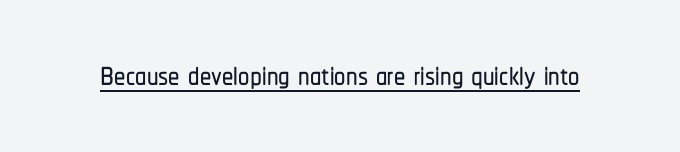
The image shows 45 px condensed sans-serif type, upright; set normal letter spacing, underlined; low stroke contrast and a medium x-height.
